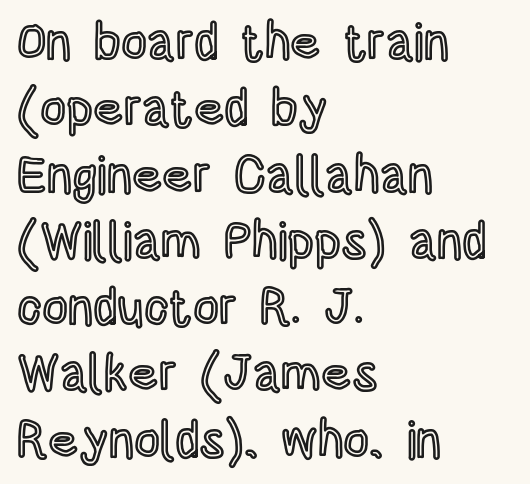
{"italic": "no", "width": "condensed", "x_height": "large", "monospaced": "no", "underline": "no", "align": "left", "line_spacing": "normal", "line_spacing_ratio": 1.3, "letter_spacing": "normal", "letter_spacing_em": 0.0, "glyph_px": 51}
